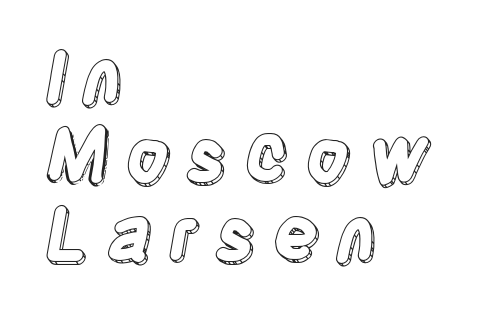
Here the glyphs are tracked loosely, breaking word shapes into spaced letters. Typeset ragged right — the left edge is the straight one. Does the leading feel generous? Not at all — it's pinched. The words here are not underlined. Spacing verdict: proportional, widths tailored to each character.
